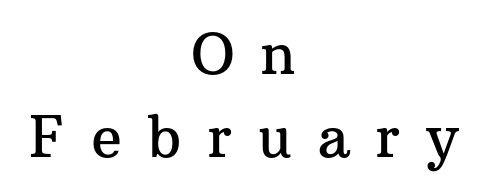
{"serif": "yes", "italic": "no", "width": "normal", "stroke_contrast": "medium", "x_height": "medium", "monospaced": "no", "underline": "no", "align": "center", "line_spacing": "normal", "line_spacing_ratio": 1.45, "letter_spacing": "wide", "letter_spacing_em": 0.45, "glyph_px": 57}
